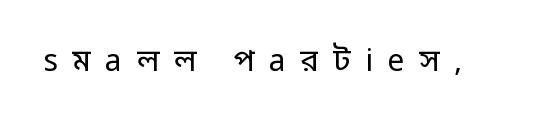
Q: Is the text bold? A: No.
Q: Is the text italic (slanted)? A: No, it is upright.
Q: Is the typeface a serif or a sans-serif typeface? A: Sans-serif.
Q: Is the text underlined? A: No.
Q: Is the spacing between letters normal or unusually wide? A: Unusually wide.
Q: Width (condensed, normal, or wide)? A: Normal.
Q: Stroke contrast? A: Low.
Q: x-height? A: Medium.
Q: Monospaced? A: No.
